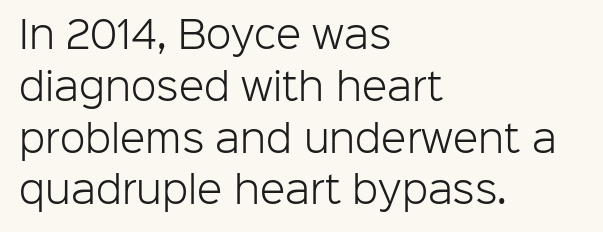
The image shows 37 px light sans-serif type, upright; set left-aligned, normal line spacing (1.4x), normal letter spacing, not underlined; low stroke contrast and a medium x-height.
